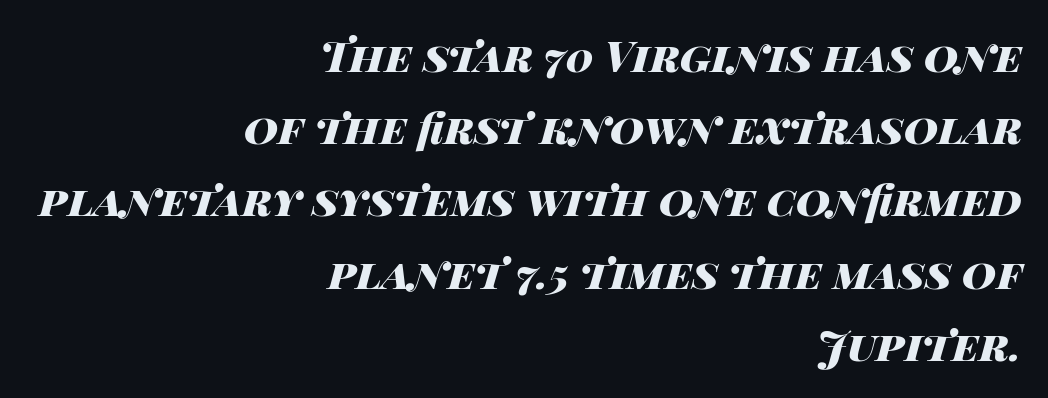
Standard letterfit; no display-style spreading of the glyphs. Glance below the letters and you will spot only blank space. Pretty heavy lettering here — definitely bold. Is this a fixed-width face? No — the glyphs have proportional, varying widths.
